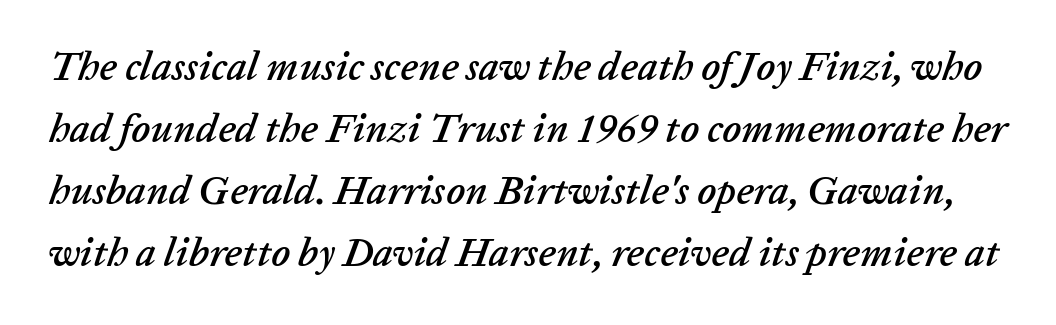
The passage shown is typed in a proportional face where columns would drift. The leading is moderate, giving the passage an even texture. The specimen reads as italic at a glance. Letters rest on an invisible, unmarked baseline. Words appear dense and cohesive because spacing is normal.
